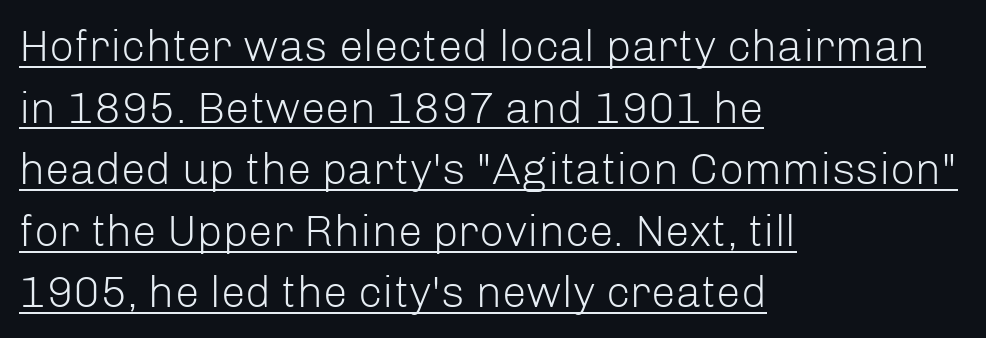
The image shows 44 px light sans-serif type, upright; set left-aligned, normal line spacing (1.4x), normal letter spacing, underlined; low stroke contrast and a medium x-height.
